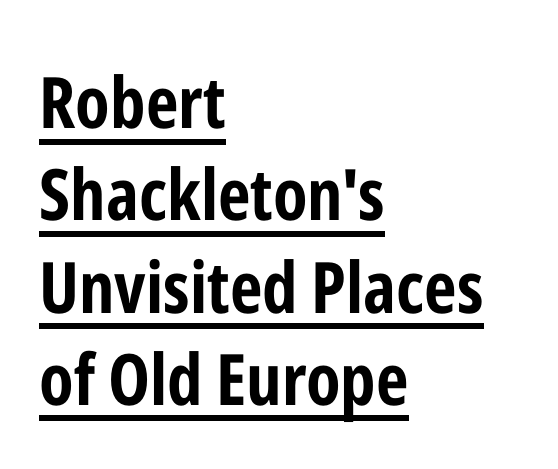
{"serif": "no", "italic": "no", "bold": "yes", "weight": "bold", "width": "condensed", "stroke_contrast": "low", "x_height": "medium", "monospaced": "no", "underline": "yes", "align": "left", "line_spacing": "normal", "line_spacing_ratio": 1.3, "letter_spacing": "normal", "letter_spacing_em": 0.0, "glyph_px": 71}
